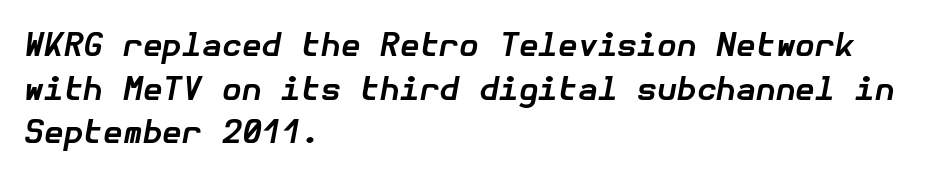
The image shows 32 px bold type, italic (leaning right); set left-aligned, normal line spacing (1.36x), normal letter spacing, not underlined; low stroke contrast and a medium x-height.
